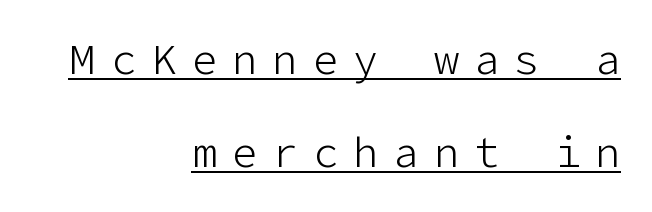
{"serif": "no", "italic": "no", "bold": "no", "weight": "light", "width": "normal", "stroke_contrast": "low", "x_height": "medium", "underline": "yes", "align": "right", "line_spacing": "loose", "line_spacing_ratio": 2.22, "letter_spacing": "wide", "letter_spacing_em": 0.36, "glyph_px": 42}
